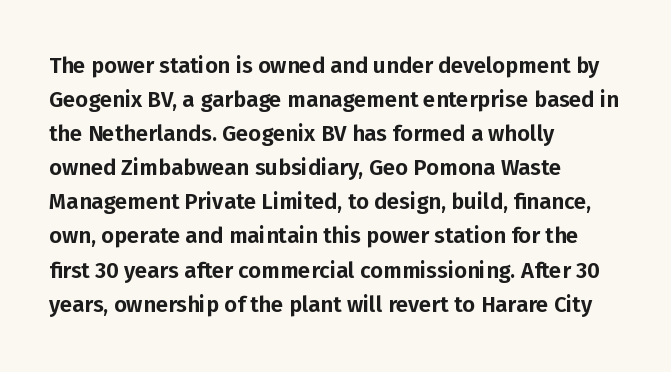
{"italic": "no", "underline": "no", "align": "left", "line_spacing": "normal", "line_spacing_ratio": 1.55, "letter_spacing": "normal", "letter_spacing_em": 0.0, "glyph_px": 22}
